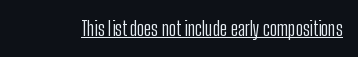
{"italic": "no", "bold": "no", "underline": "yes", "letter_spacing": "normal", "letter_spacing_em": 0.0, "glyph_px": 20}
